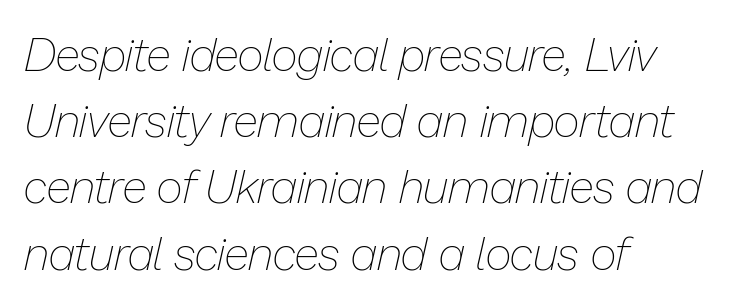
The lines are quadded left. Stroke mass is kept to a normal reading level or below. Beneath every word, the page is bare. Is the type slanted? Yes — the strokes lean at a clear angle. Evenly set lines give the paragraph a standard silhouette. The face used here is proportionally spaced, like ordinary book or web type.
